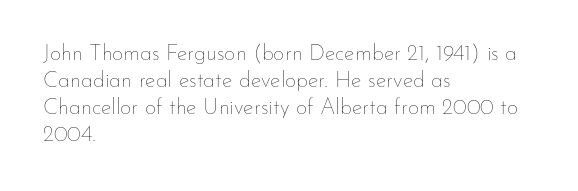
The image shows 22 px text type, upright; set left-aligned, line spacing 1.23x, normal letter spacing, not underlined.
